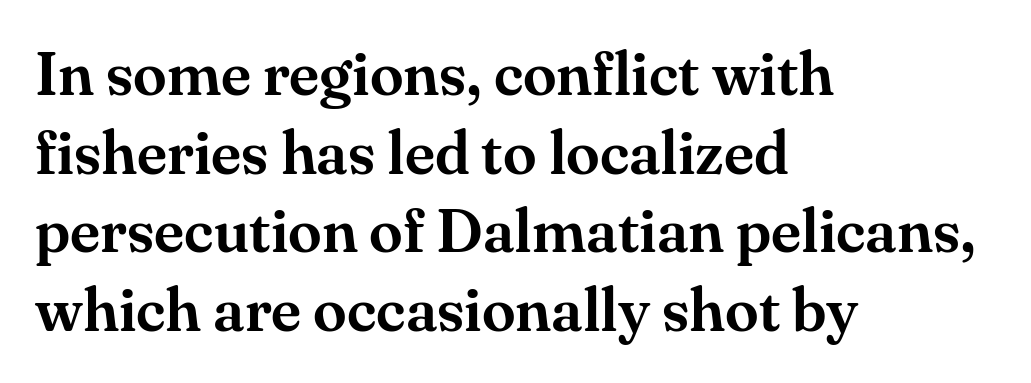
{"serif": "yes", "italic": "no", "width": "normal", "stroke_contrast": "medium", "x_height": "small", "monospaced": "no", "underline": "no", "align": "left", "line_spacing": "normal", "line_spacing_ratio": 1.29, "letter_spacing": "normal", "letter_spacing_em": 0.0, "glyph_px": 61}
